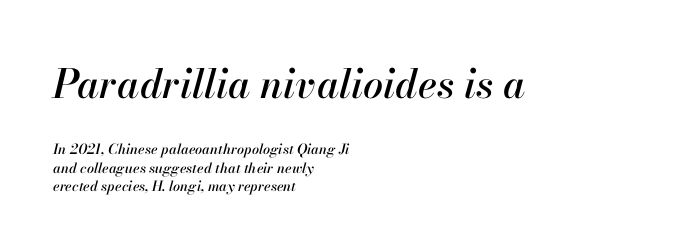
Q: Is the text italic (slanted)? A: Yes, it leans right by about 13 degrees.
Q: Is the text underlined? A: No.
Q: How is the paragraph aligned? A: Left-aligned.
Q: Is the spacing between letters normal or unusually wide? A: Normal.
Q: Is the spacing between lines tight, normal or loose? A: Normal.
Q: Which block of text is set in a larger size, the first (top) or the second (bottom)? A: The first (top) one.
Q: Width (condensed, normal, or wide)? A: Normal.
Q: Stroke contrast? A: High.
Q: x-height? A: Small.
Q: Monospaced? A: No.
